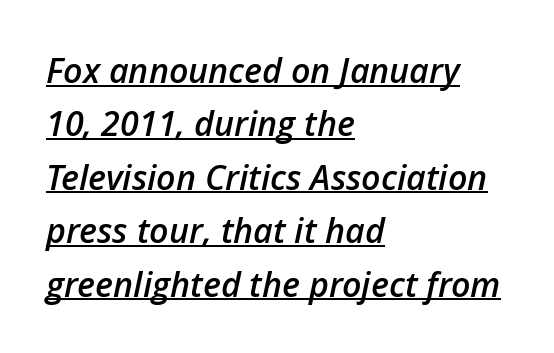
Q: Is the text bold? A: Semi-bold.
Q: Is the text italic (slanted)? A: Yes, it leans right by about 12 degrees.
Q: Is the text underlined? A: Yes.
Q: How is the paragraph aligned? A: Left-aligned.
Q: Is the spacing between letters normal or unusually wide? A: Normal.
Q: Is the spacing between lines tight, normal or loose? A: Normal.
Q: Width (condensed, normal, or wide)? A: Normal.
Q: Stroke contrast? A: Low.
Q: x-height? A: Medium.
Q: Monospaced? A: No.
